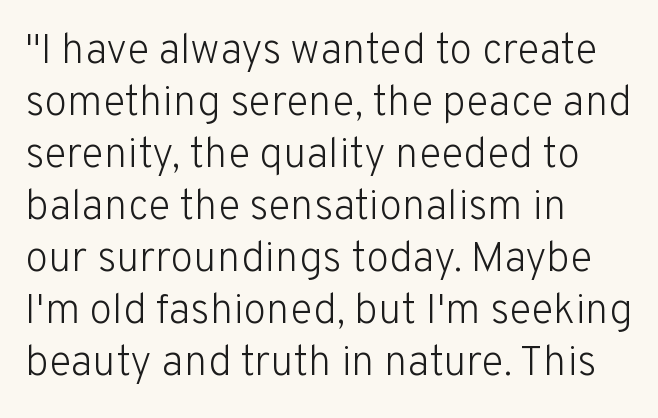
The string is rendered with underlining switched off. The letters advance in unequal steps, a hallmark of proportional type. The font family rendered here belongs to the sans-serif group. Standard letterfit; no display-style spreading of the glyphs. The letterforms sit at book weight or below.
